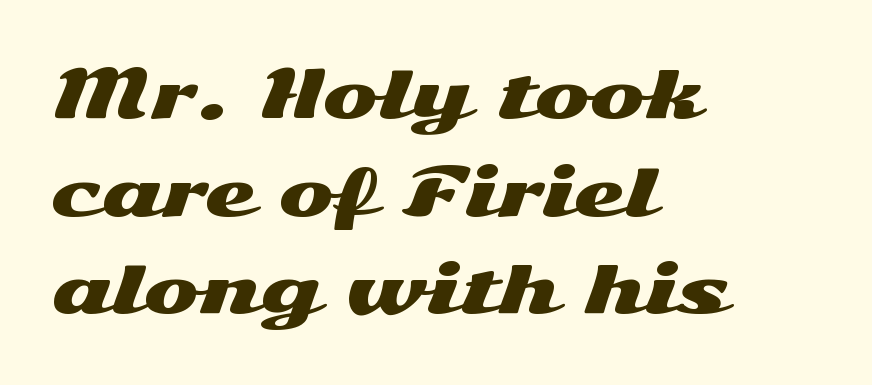
Do the characters align in a grid? No, the font is proportional. Vertical spacing — default. Reading down the block, your eye returns to a fixed left position each line. Underlining? Definitely not there.
